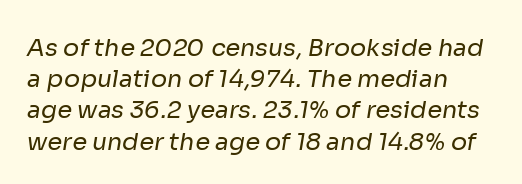
Clear beneath every line of the passage. Does the leading feel generous? No, just average. Students, note that the glyphs here touch the page at normal intervals. Notice how the passage keeps a crisp vertical edge on the left only.
